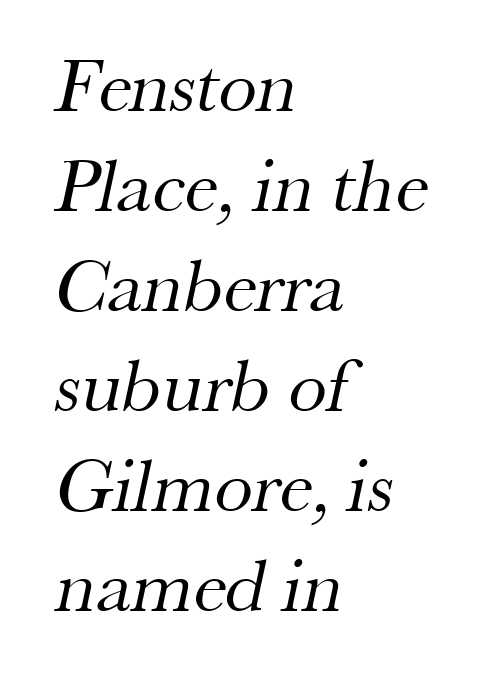
The image shows 77 px regular-weight serif type; set left-aligned, normal line spacing (1.3x), normal letter spacing, not underlined; medium stroke contrast and a small x-height.
